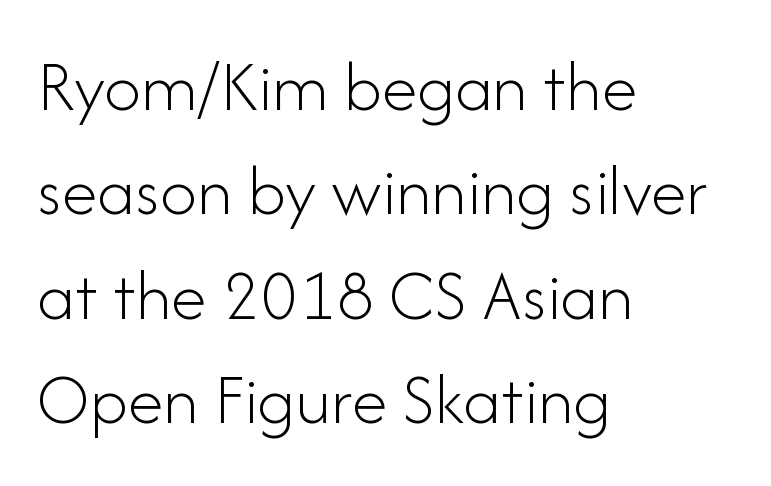
Q: Is the text bold? A: No.
Q: Is the text italic (slanted)? A: No, it is upright.
Q: Is the typeface a serif or a sans-serif typeface? A: Sans-serif.
Q: Is the text underlined? A: No.
Q: How is the paragraph aligned? A: Left-aligned.
Q: Is the spacing between letters normal or unusually wide? A: Normal.
Q: Is the spacing between lines tight, normal or loose? A: Normal.
Q: Width (condensed, normal, or wide)? A: Normal.
Q: Stroke contrast? A: Low.
Q: x-height? A: Small.
Q: Monospaced? A: No.
